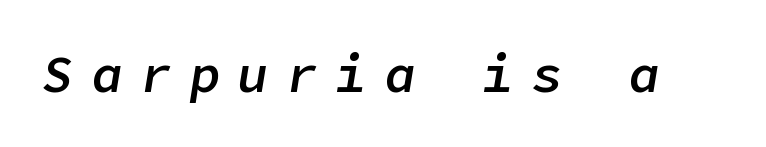
Q: Is the text bold? A: Semi-bold.
Q: Is the text italic (slanted)? A: Yes, it leans right by about 9 degrees.
Q: Is the text underlined? A: No.
Q: Is the spacing between letters normal or unusually wide? A: Unusually wide.
Q: Width (condensed, normal, or wide)? A: Normal.
Q: Stroke contrast? A: Low.
Q: x-height? A: Medium.
